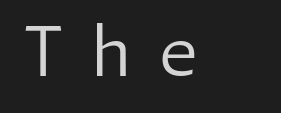
The image shows 69 px regular-weight sans-serif type, upright; set unusually wide letter spacing (+0.36 em), not underlined; low stroke contrast and a medium x-height.
